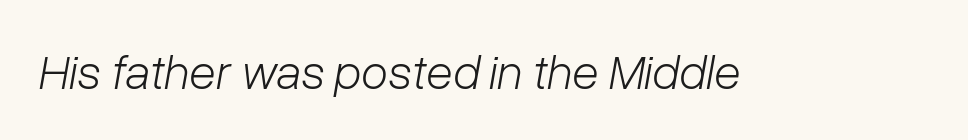
{"italic": "yes", "lean": "right", "slant_degrees": 10, "bold": "no", "weight": "light", "width": "normal", "stroke_contrast": "low", "x_height": "medium", "monospaced": "no", "underline": "no", "letter_spacing": "normal", "letter_spacing_em": 0.0, "glyph_px": 49}
